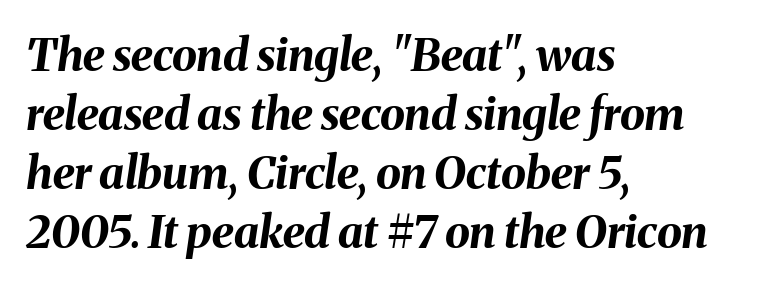
The image shows 45 px bold type, italic (leaning right); set left-aligned, normal line spacing (1.31x), normal letter spacing, not underlined; medium stroke contrast and a medium x-height.
